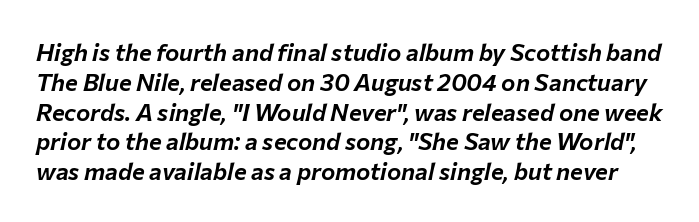
{"italic": "yes", "lean": "right", "slant_degrees": 12, "underline": "no", "line_spacing_ratio": 1.24, "letter_spacing": "normal", "letter_spacing_em": 0.0, "glyph_px": 24}
